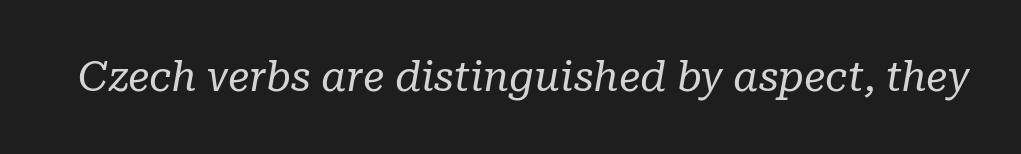
The image shows 42 px regular-weight serif type, italic (leaning right); set normal letter spacing, not underlined; low stroke contrast and a medium x-height.
